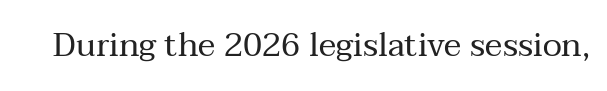
{"serif": "yes", "italic": "no", "bold": "no", "weight": "regular", "width": "normal", "stroke_contrast": "medium", "x_height": "medium", "monospaced": "no", "underline": "no", "letter_spacing": "normal", "letter_spacing_em": 0.0, "glyph_px": 33}
